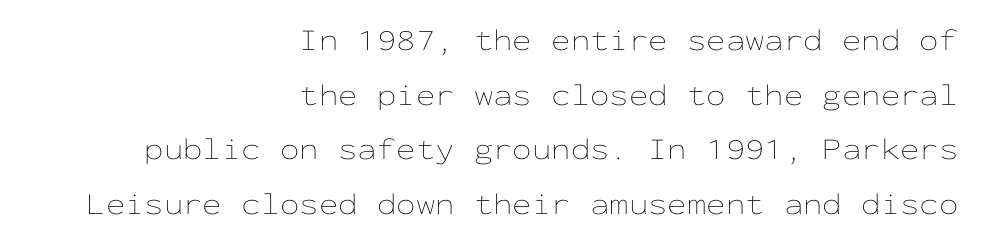
{"italic": "no", "bold": "no", "weight": "thin", "width": "wide", "stroke_contrast": "low", "x_height": "medium", "monospaced": "yes", "underline": "no", "align": "right", "line_spacing_ratio": 1.76, "letter_spacing": "normal", "letter_spacing_em": 0.0, "glyph_px": 31}
